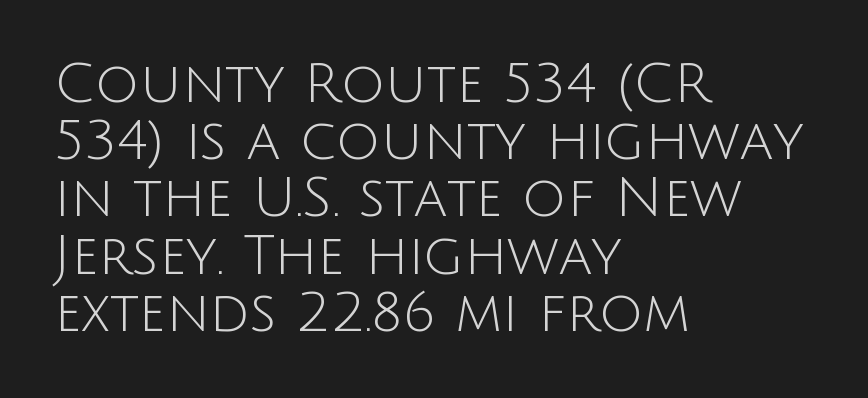
The image shows 55 px light sans-serif type, upright; set left-aligned, tight line spacing (1.04x), normal letter spacing, not underlined; low stroke contrast and a large x-height.
